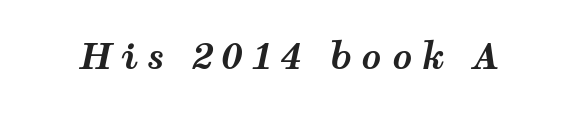
Q: Is the text bold? A: Yes.
Q: Is the text italic (slanted)? A: Yes, it leans right by about 12 degrees.
Q: Is the text underlined? A: No.
Q: Is the spacing between letters normal or unusually wide? A: Unusually wide.
Q: Width (condensed, normal, or wide)? A: Wide.
Q: Stroke contrast? A: Medium.
Q: x-height? A: Medium.
Q: Monospaced? A: No.
